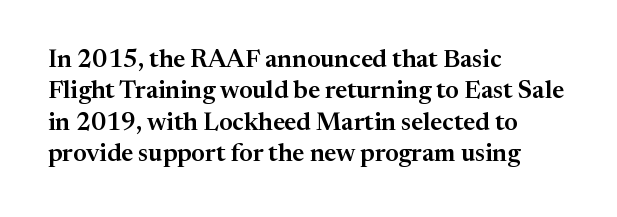
Q: Is the text italic (slanted)? A: No, it is upright.
Q: Is the text underlined? A: No.
Q: How is the paragraph aligned? A: Left-aligned.
Q: Is the spacing between letters normal or unusually wide? A: Normal.
Q: Is the spacing between lines tight, normal or loose? A: Normal.
